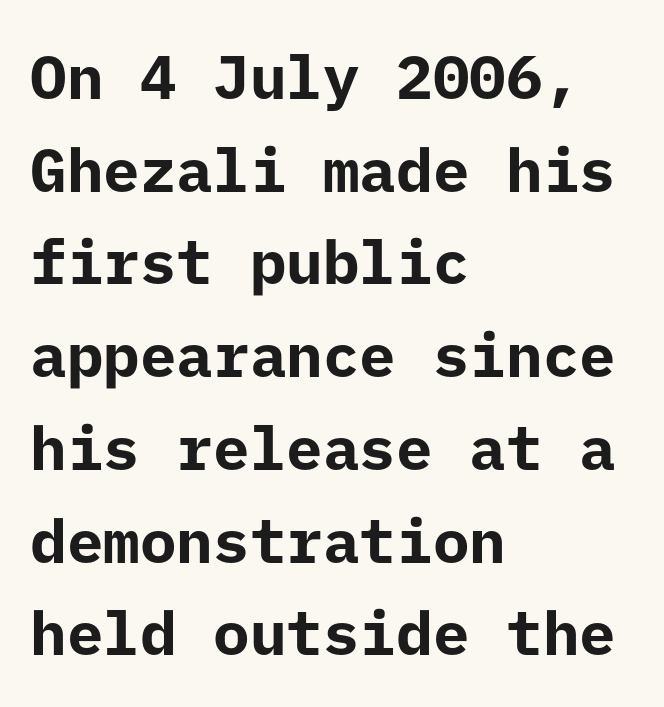
{"serif": "no", "italic": "no", "bold": "yes", "weight": "bold", "width": "normal", "stroke_contrast": "low", "x_height": "medium", "underline": "no", "align": "left", "line_spacing": "normal", "line_spacing_ratio": 1.52, "letter_spacing": "normal", "letter_spacing_em": 0.0, "glyph_px": 61}
